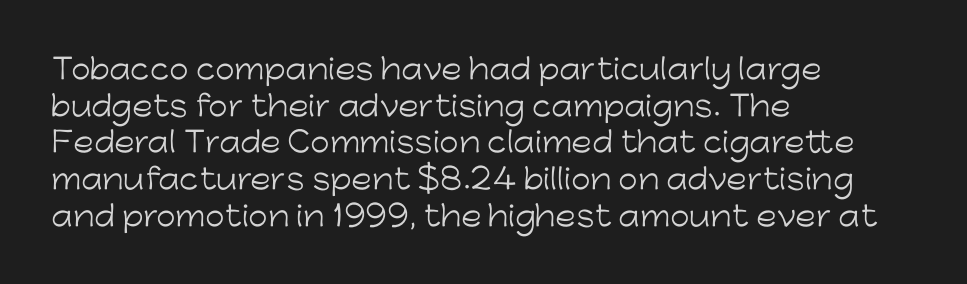
The image shows 28 px light sans-serif type, upright; set left-aligned, normal line spacing (1.31x), normal letter spacing, not underlined; low stroke contrast and a medium x-height.
